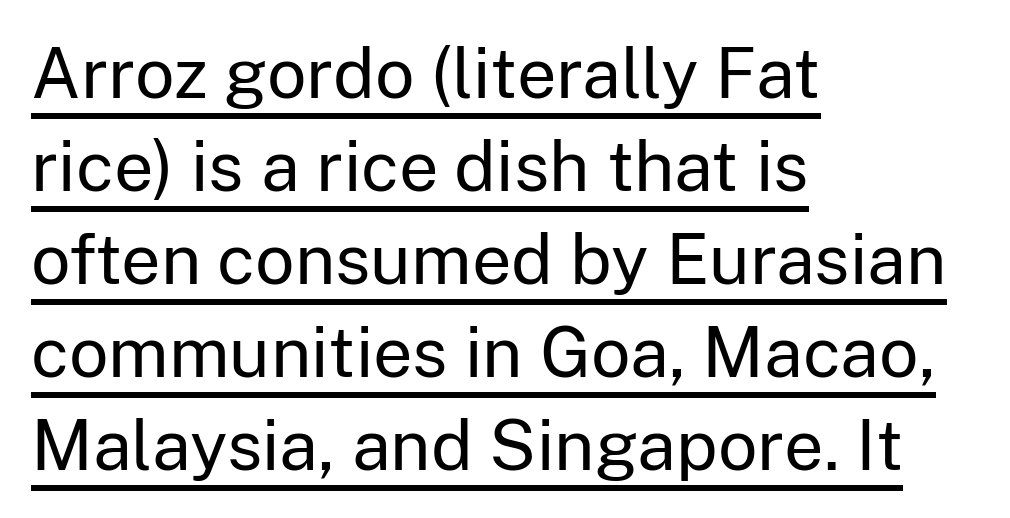
The image shows 70 px regular-weight sans-serif type, upright; set left-aligned, normal line spacing (1.33x), normal letter spacing, underlined; low stroke contrast and a medium x-height.
